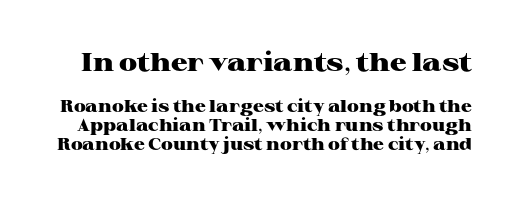
The lines are packed closely together with very little leading. The letters stand straight up with perfectly vertical stems. This sample uses plain, unmodified letter spacing. Is the type bold? Yes — the strokes are clearly thick and heavy. The area under the type is left untouched. A student would notice the top passage is typeset larger than what follows.
